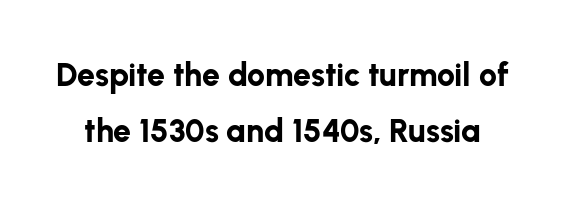
Plain, unruled lines of type. Do the letters lean? They stand straight. The font is running at its bold setting. The letters advance in unequal steps, a hallmark of proportional type.
